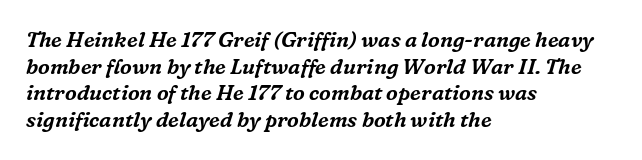
{"italic": "yes", "lean": "right", "slant_degrees": 16, "underline": "no", "align": "left", "line_spacing": "normal", "line_spacing_ratio": 1.27, "letter_spacing": "normal", "letter_spacing_em": 0.0, "glyph_px": 21}
